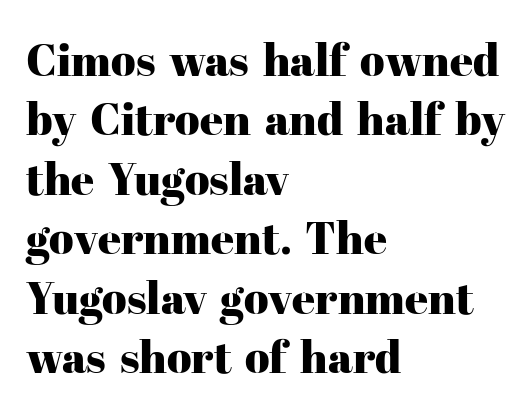
Q: Is the text italic (slanted)? A: No, it is upright.
Q: Is the typeface a serif or a sans-serif typeface? A: Serif.
Q: Is the text underlined? A: No.
Q: How is the paragraph aligned? A: Left-aligned.
Q: Is the spacing between letters normal or unusually wide? A: Normal.
Q: Is the spacing between lines tight, normal or loose? A: Normal.
Q: Width (condensed, normal, or wide)? A: Normal.
Q: Stroke contrast? A: High.
Q: x-height? A: Medium.
Q: Monospaced? A: No.
